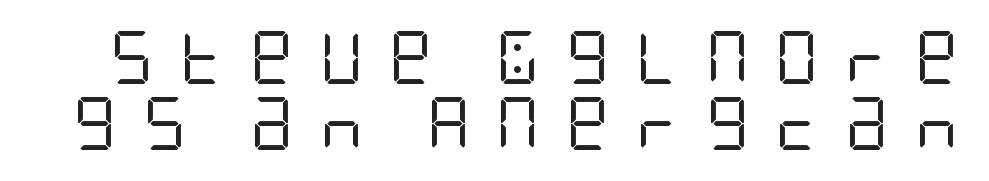
Heft: none added — not bold. Glance below the letters and you will spot only blank space. Characters follow at a spacing far wider than the type designer built in. Serif or sans? Sans — the stroke terminals are bare. The axis of the letterforms is exactly vertical.
